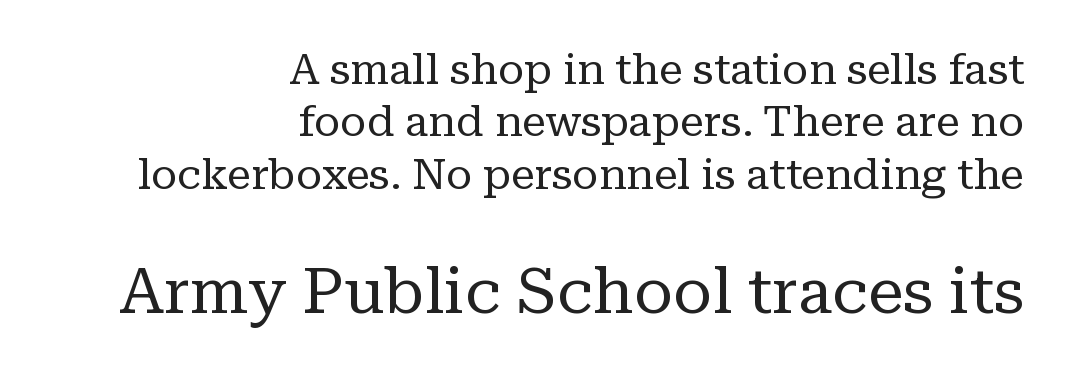
{"serif": "yes", "italic": "no", "bold": "no", "weight": "regular", "width": "normal", "stroke_contrast": "low", "x_height": "medium", "monospaced": "no", "underline": "no", "align": "right", "line_spacing_ratio": 1.22, "letter_spacing": "normal", "letter_spacing_em": 0.0, "larger_block": "second", "size_ratio": 1.49, "glyph_px": 64}
